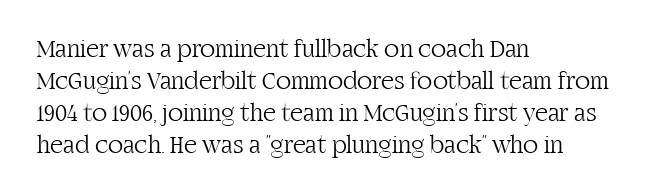
Glance below the letters and you will spot only blank space. The weight tops out at a normal text grade. Teacher's note: observe the even left margin — that is flush-left alignment. Interline gaps are of average width in this sample. In terms of posture, this sample is upright.
